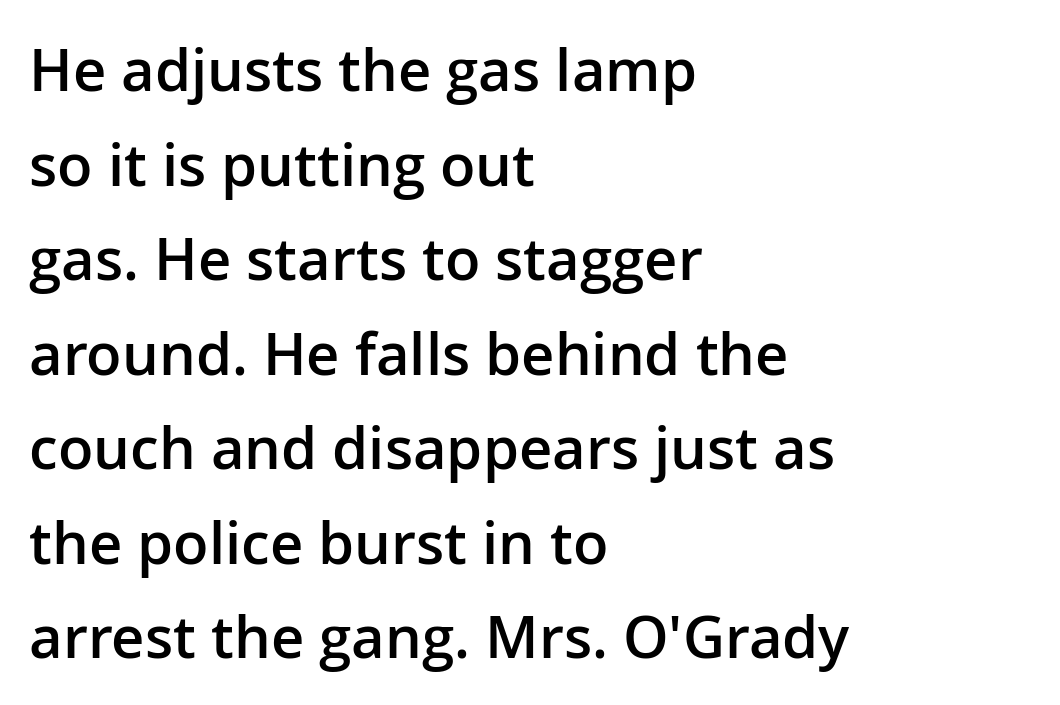
Q: Is the text bold? A: Semi-bold.
Q: Is the text italic (slanted)? A: No, it is upright.
Q: Is the typeface a serif or a sans-serif typeface? A: Sans-serif.
Q: Is the text underlined? A: No.
Q: How is the paragraph aligned? A: Left-aligned.
Q: Is the spacing between letters normal or unusually wide? A: Normal.
Q: Is the spacing between lines tight, normal or loose? A: Normal.
Q: Width (condensed, normal, or wide)? A: Normal.
Q: Stroke contrast? A: Low.
Q: x-height? A: Medium.
Q: Monospaced? A: No.
